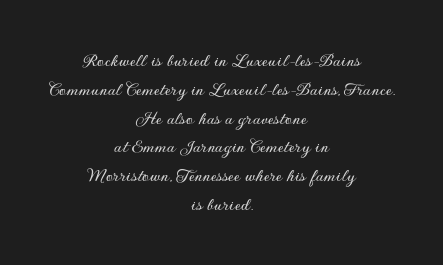
This rendering features lettering with no underline. Horizontally, the lines are justified to the midpoint only. Does the leading feel generous? No, just average. Short note: letters normally spaced.
